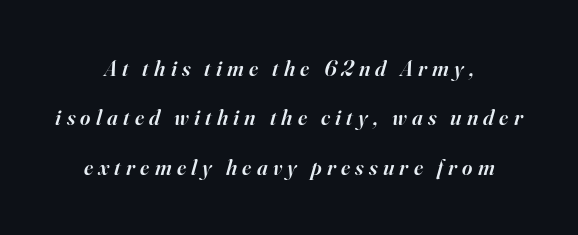
The image shows 22 px text type, italic (leaning right); set centered, loose line spacing (2.24x), unusually wide letter spacing (+0.24 em), not underlined.
